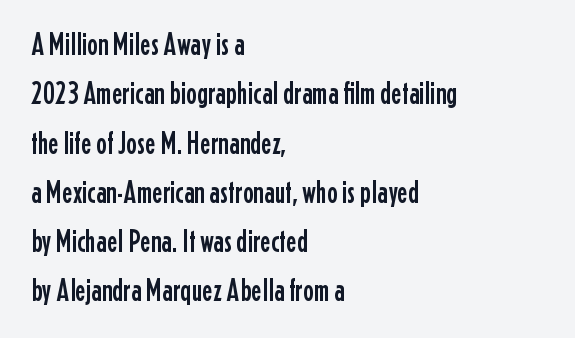
{"serif": "no", "italic": "no", "width": "condensed", "stroke_contrast": "low", "x_height": "medium", "monospaced": "no", "underline": "no", "align": "left", "line_spacing": "normal", "line_spacing_ratio": 1.54, "letter_spacing": "normal", "letter_spacing_em": 0.0, "glyph_px": 32}
